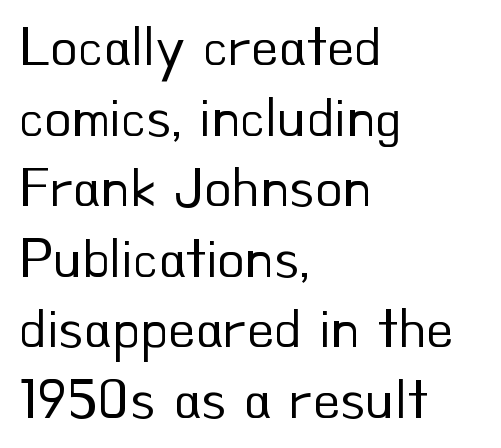
Here the designer chose a conventional face with non-uniform glyph widths. The characters are drawn with everyday or finer stroke widths. Posture: vertical. Descenders hang freely into open space. Leading matches the norm, producing a regular column. Short and long lines alike share a common starting point at left.
